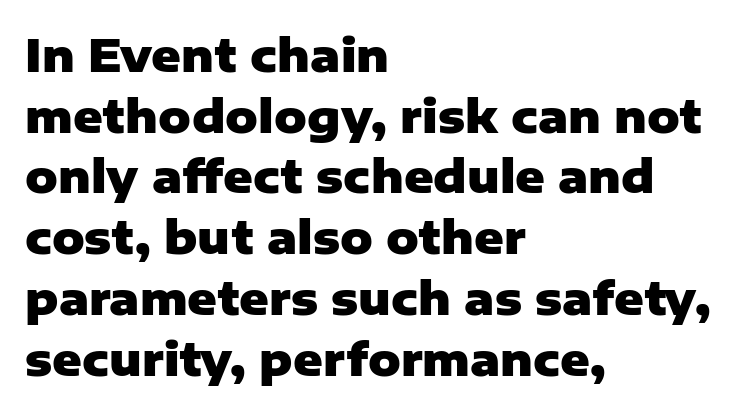
If you drew a line through each stem, it would be perfectly vertical. The rendering anchors every line to the left-hand side. Characters follow at the spacing the type designer built in. The text was rendered using a sans face with plain stroke endings. Do the characters align in a grid? No, the font is proportional. Quick note: underline off.
